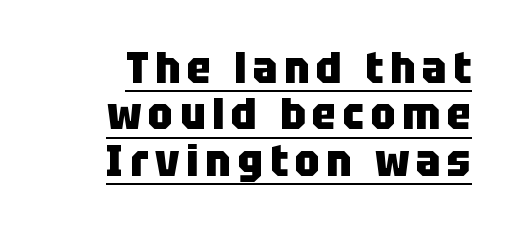
The image shows 45 px heavy, condensed sans-serif type, upright; set right-aligned, tight line spacing (1.03x), underlined; low stroke contrast and a large x-height.
